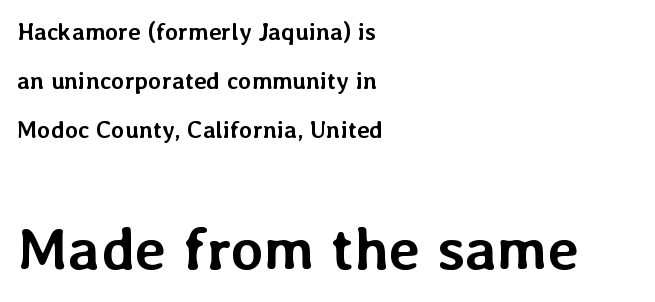
Q: Is the text bold? A: Yes.
Q: Is the text italic (slanted)? A: No, it is upright.
Q: Is the text underlined? A: No.
Q: How is the paragraph aligned? A: Left-aligned.
Q: Is the spacing between letters normal or unusually wide? A: Normal.
Q: Is the spacing between lines tight, normal or loose? A: Loose.
Q: Which block of text is set in a larger size, the first (top) or the second (bottom)? A: The second (bottom) one.
Q: Width (condensed, normal, or wide)? A: Normal.
Q: Stroke contrast? A: Low.
Q: x-height? A: Medium.
Q: Monospaced? A: No.
